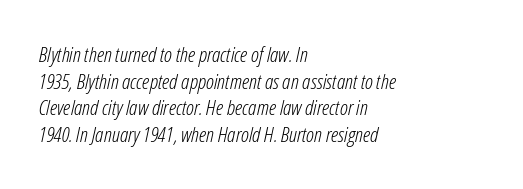
{"italic": "yes", "lean": "right", "slant_degrees": 12, "bold": "no", "underline": "no", "align": "left", "line_spacing": "normal", "line_spacing_ratio": 1.27, "letter_spacing": "normal", "letter_spacing_em": 0.0, "glyph_px": 21}
